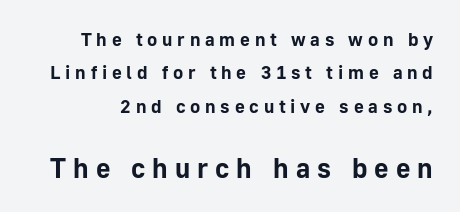
The letters advance in unequal steps, a hallmark of proportional type. Each letter's strokes conclude bluntly, with no projecting serifs. In terms of letterspacing, this is a distinctly airy, spread setting. Set as a true bold cut, around the 700 mark.
